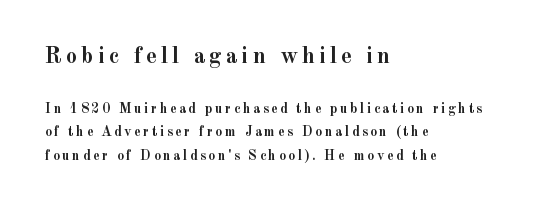
Bold? Absolutely — the strokes are thick and heavy. Is the block centered? No — it sits flush against the left margin. The block of text has a typical density, with ordinary space between rows. The face used here appears at its bigger size in the upper chunk.
